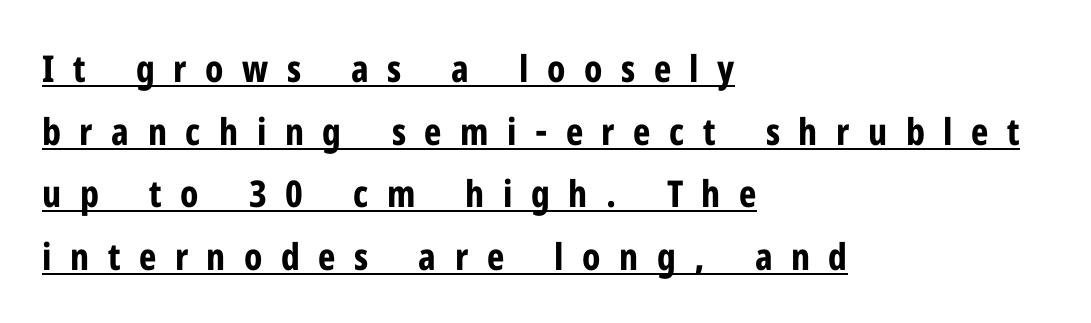
The image shows 37 px bold, condensed sans-serif type, upright; set left-aligned, normal line spacing (1.69x), unusually wide letter spacing (+0.5 em), underlined; low stroke contrast and a medium x-height.
